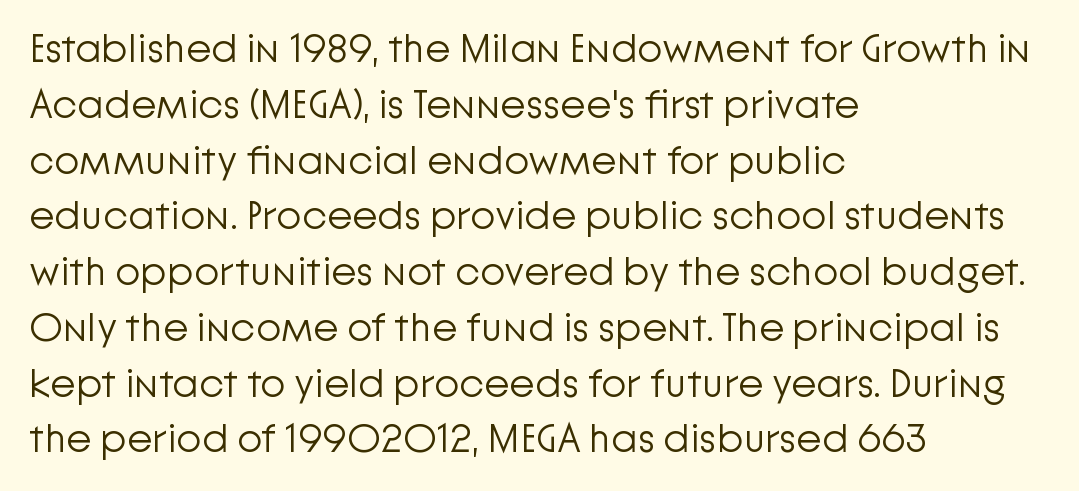
The image shows 41 px light sans-serif type, upright; set left-aligned, normal line spacing (1.36x), normal letter spacing, not underlined; low stroke contrast and a medium x-height.
